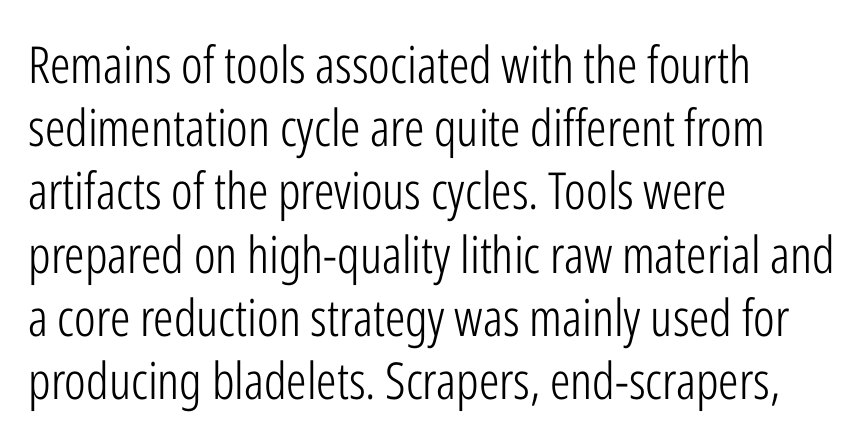
Q: Is the text bold? A: No.
Q: Is the text italic (slanted)? A: No, it is upright.
Q: Is the typeface a serif or a sans-serif typeface? A: Sans-serif.
Q: Is the text underlined? A: No.
Q: How is the paragraph aligned? A: Left-aligned.
Q: Is the spacing between letters normal or unusually wide? A: Normal.
Q: Width (condensed, normal, or wide)? A: Condensed.
Q: Stroke contrast? A: Low.
Q: x-height? A: Medium.
Q: Monospaced? A: No.
